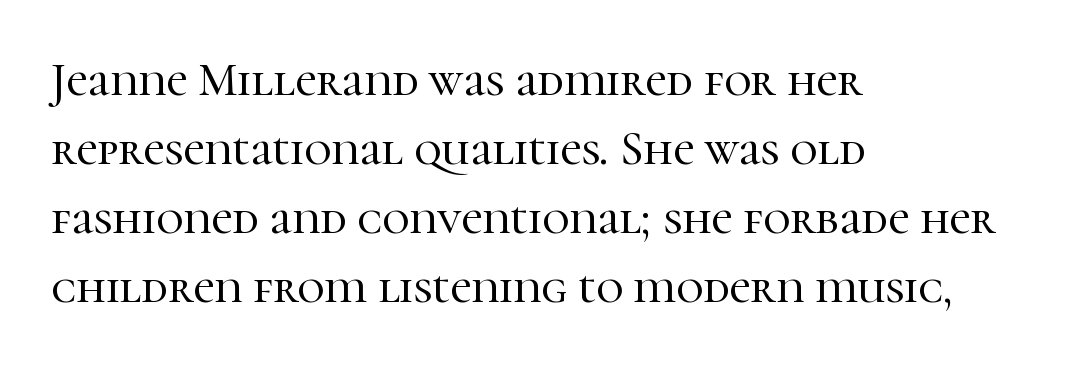
The letters advance in unequal steps, a hallmark of proportional type. In terms of leading, this rendering sits right in the middle. Serifs: yes, visible at the terminals of the letterforms. Typeset ragged right — the left edge is the straight one.
